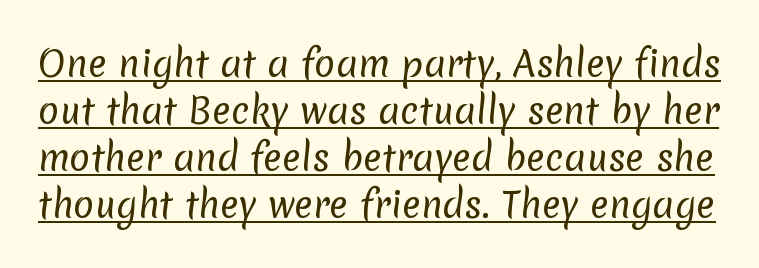
The image shows 35 px regular-weight sans-serif type; set normal line spacing (1.34x), normal letter spacing, underlined; low stroke contrast and a medium x-height.
